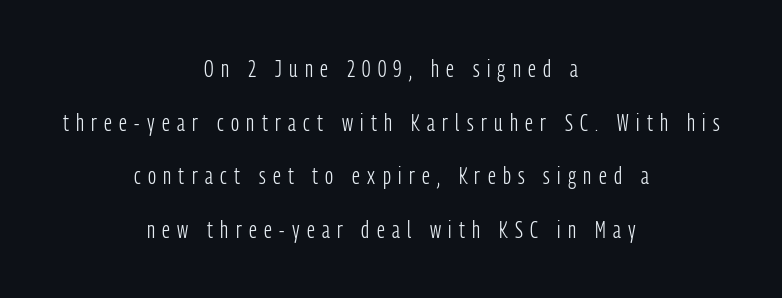
Q: Is the text bold? A: No.
Q: Is the text italic (slanted)? A: No, it is upright.
Q: Is the text underlined? A: No.
Q: How is the paragraph aligned? A: Centered.
Q: Is the spacing between letters normal or unusually wide? A: Unusually wide.
Q: Is the spacing between lines tight, normal or loose? A: Loose.
